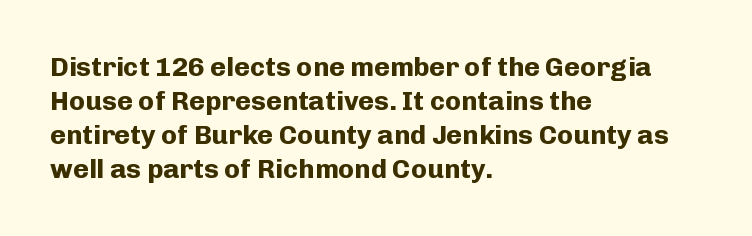
The image shows 27 px bold type, upright; set left-aligned, normal line spacing (1.26x), normal letter spacing, not underlined.
